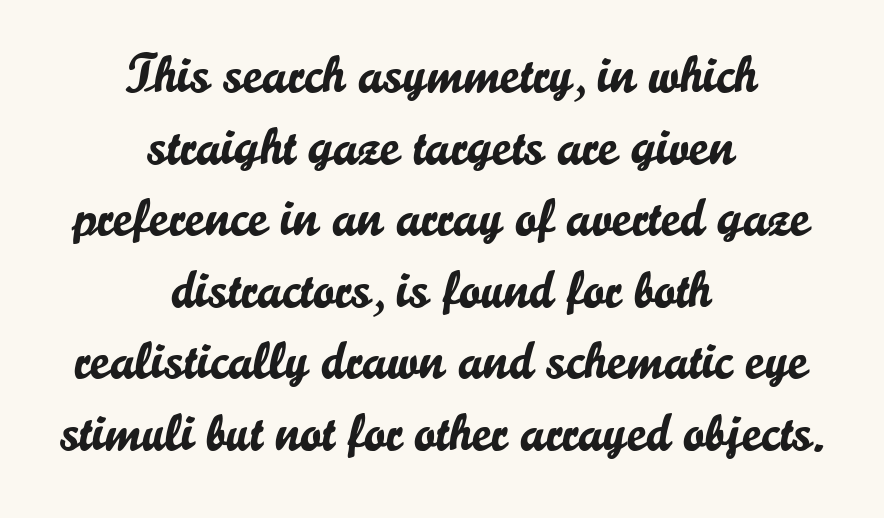
The image shows 53 px sans-serif type; set centered, normal line spacing (1.35x), normal letter spacing, not underlined; low stroke contrast and a small x-height.
